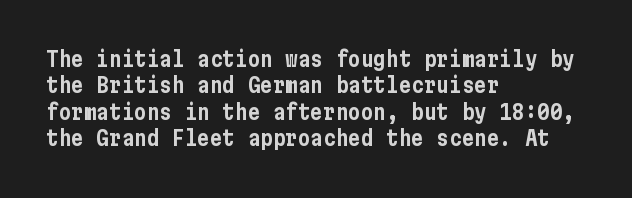
The image shows 21 px text type, upright; set left-aligned, normal line spacing (1.26x), normal letter spacing, not underlined.
